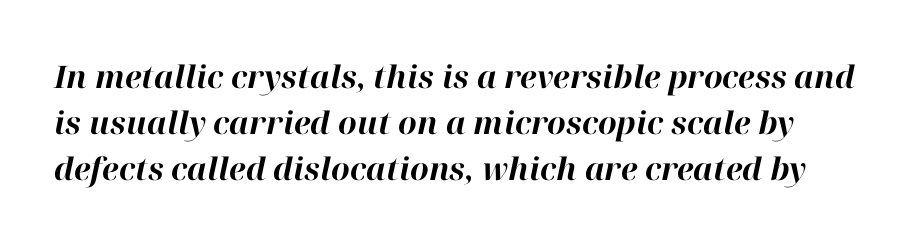
Varying glyph widths throughout — classic text-font behaviour. Glyph-to-glyph distance matches everyday printed text. Bare-footed words on every line. In terms of posture, this sample is oblique.
